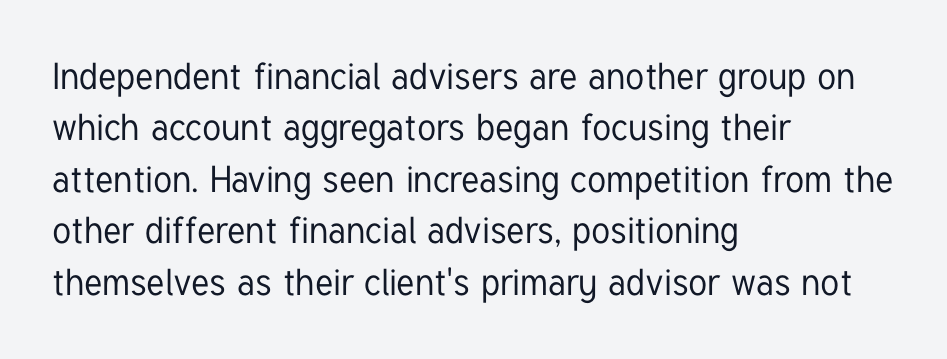
Q: Is the text italic (slanted)? A: No, it is upright.
Q: Is the typeface a serif or a sans-serif typeface? A: Sans-serif.
Q: Is the text underlined? A: No.
Q: How is the paragraph aligned? A: Left-aligned.
Q: Is the spacing between letters normal or unusually wide? A: Normal.
Q: Is the spacing between lines tight, normal or loose? A: Normal.
Q: Width (condensed, normal, or wide)? A: Condensed.
Q: Stroke contrast? A: Low.
Q: x-height? A: Medium.
Q: Monospaced? A: No.
